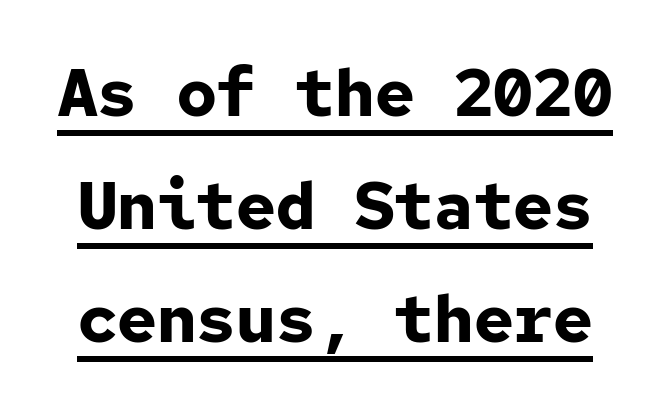
{"serif": "no", "italic": "no", "bold": "yes", "weight": "bold", "width": "normal", "stroke_contrast": "low", "x_height": "medium", "monospaced": "yes", "underline": "yes", "line_spacing_ratio": 1.71, "letter_spacing": "normal", "letter_spacing_em": 0.0, "glyph_px": 66}
